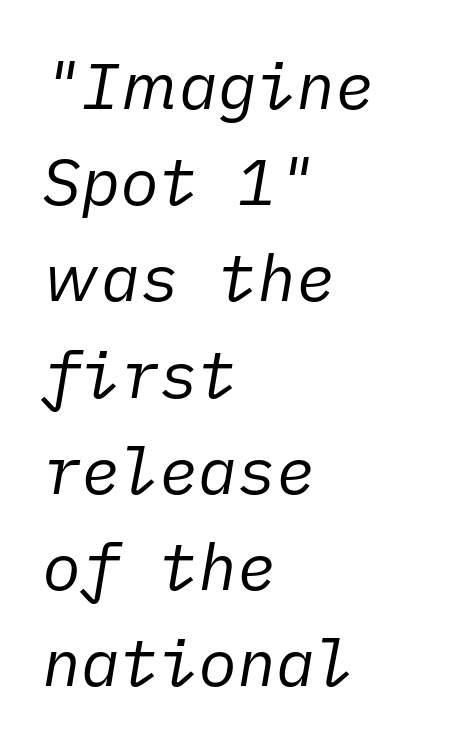
{"italic": "yes", "lean": "right", "slant_degrees": 10, "bold": "no", "weight": "regular", "width": "normal", "stroke_contrast": "low", "x_height": "medium", "underline": "no", "align": "left", "line_spacing": "normal", "line_spacing_ratio": 1.48, "letter_spacing": "normal", "letter_spacing_em": 0.0, "glyph_px": 65}
